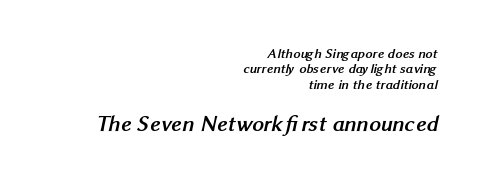
Q: Is the text bold? A: Yes.
Q: Is the text underlined? A: No.
Q: How is the paragraph aligned? A: Right-aligned.
Q: Is the spacing between letters normal or unusually wide? A: Normal.
Q: Is the spacing between lines tight, normal or loose? A: Tight.
Q: Which block of text is set in a larger size, the first (top) or the second (bottom)? A: The second (bottom) one.
